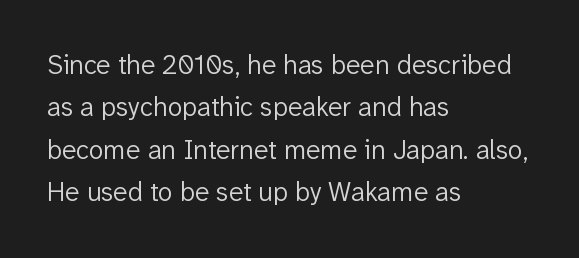
The image shows 27 px text type, upright; set left-aligned, normal line spacing (1.57x), normal letter spacing, not underlined.
